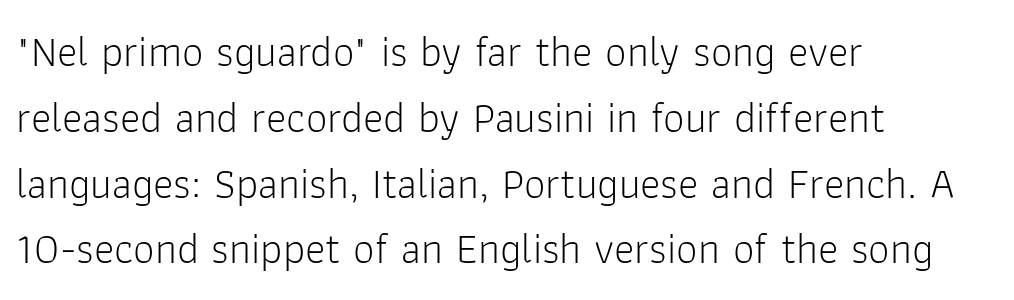
Is this a fixed-width face? No — the glyphs have proportional, varying widths. The leading is moderate, giving the passage an even texture. In terms of posture, this sample is upright. The specimen omits any rule beneath the text block's lines. A light-to-regular cut is what we see here.
